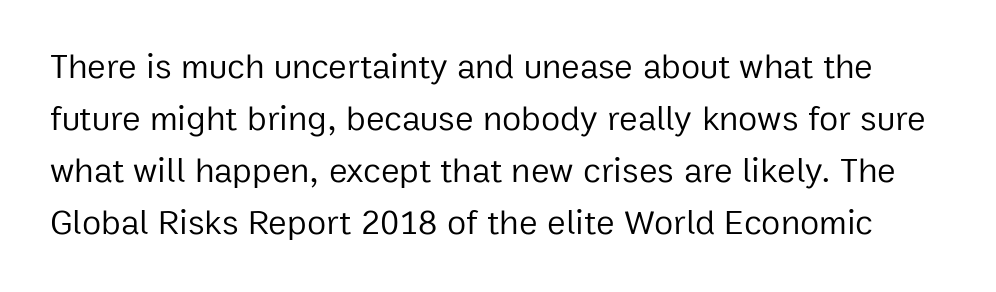
{"serif": "no", "italic": "no", "bold": "no", "weight": "regular", "width": "normal", "stroke_contrast": "low", "x_height": "medium", "monospaced": "no", "underline": "no", "line_spacing": "normal", "line_spacing_ratio": 1.49, "letter_spacing": "normal", "letter_spacing_em": 0.0, "glyph_px": 35}
